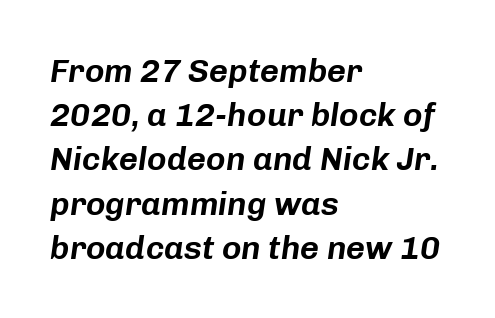
{"italic": "yes", "lean": "right", "slant_degrees": 8, "width": "normal", "stroke_contrast": "low", "x_height": "medium", "monospaced": "no", "underline": "no", "align": "left", "line_spacing": "normal", "line_spacing_ratio": 1.34, "letter_spacing": "normal", "letter_spacing_em": 0.0, "glyph_px": 33}
